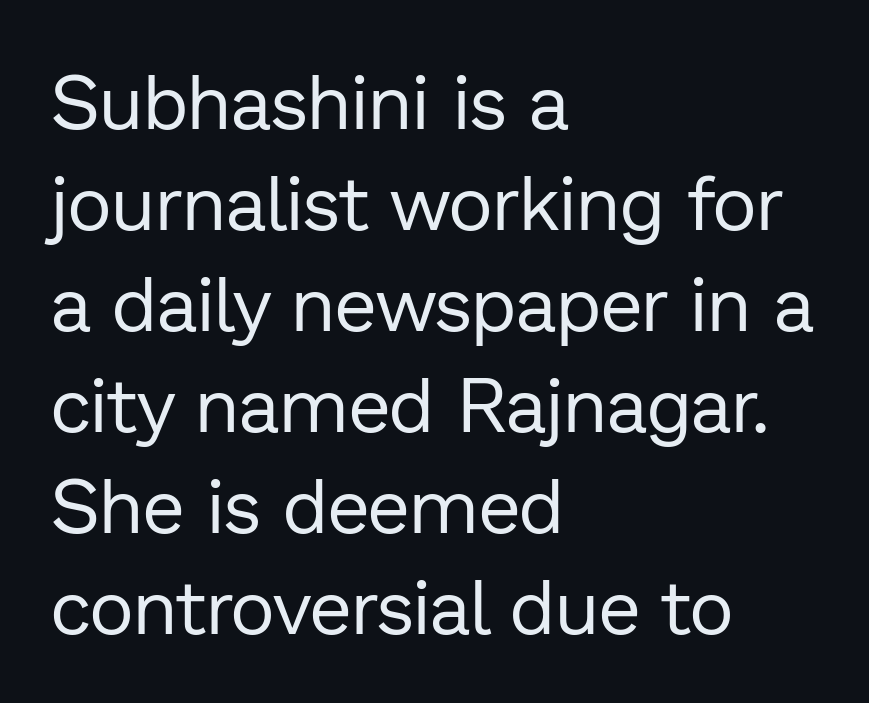
Q: Is the text bold? A: No.
Q: Is the text italic (slanted)? A: No, it is upright.
Q: Is the typeface a serif or a sans-serif typeface? A: Sans-serif.
Q: Is the text underlined? A: No.
Q: How is the paragraph aligned? A: Left-aligned.
Q: Is the spacing between letters normal or unusually wide? A: Normal.
Q: Is the spacing between lines tight, normal or loose? A: Normal.
Q: Width (condensed, normal, or wide)? A: Normal.
Q: Stroke contrast? A: Low.
Q: x-height? A: Medium.
Q: Monospaced? A: No.
